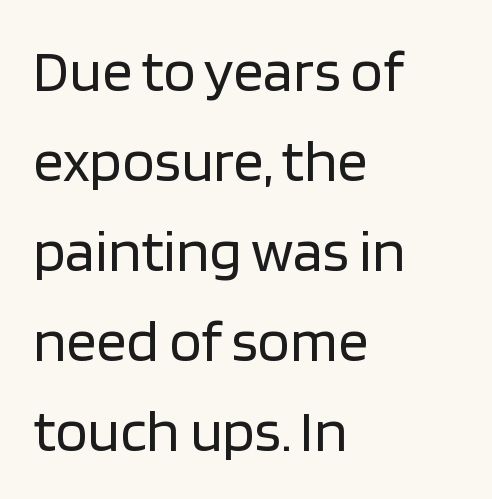
These lines sit exactly where default settings would place them. A quiet, ordinary-to-light weight characterises the typeface. The typesetter chose a ragged-right arrangement here. These lines were composed using upright roman letters.
